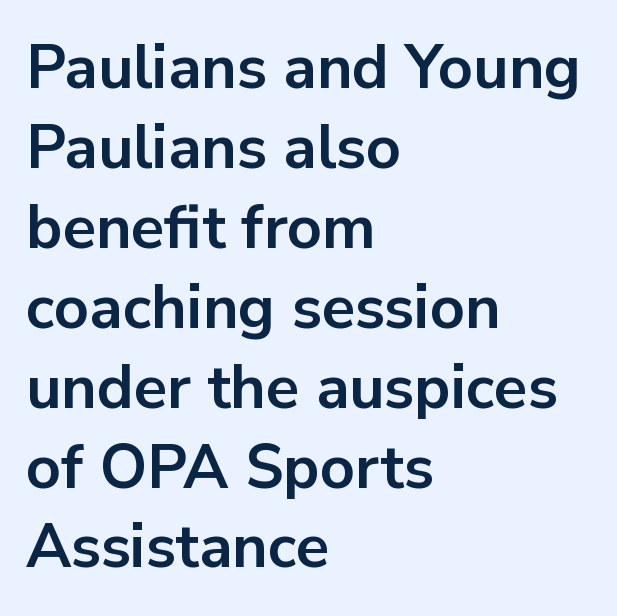
These lines are set flush left with a ragged right edge. Stroke terminals: plain, sans-serif. Glyph-to-glyph distance matches everyday printed text. Students, observe: this is what conventionally led text looks like.
